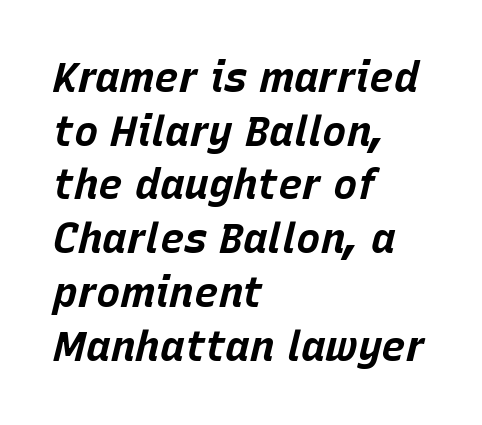
{"italic": "yes", "lean": "right", "slant_degrees": 15, "bold": "yes", "weight": "bold", "width": "normal", "stroke_contrast": "low", "x_height": "large", "monospaced": "no", "underline": "no", "align": "left", "line_spacing": "normal", "line_spacing_ratio": 1.31, "letter_spacing": "normal", "letter_spacing_em": 0.0, "glyph_px": 41}
